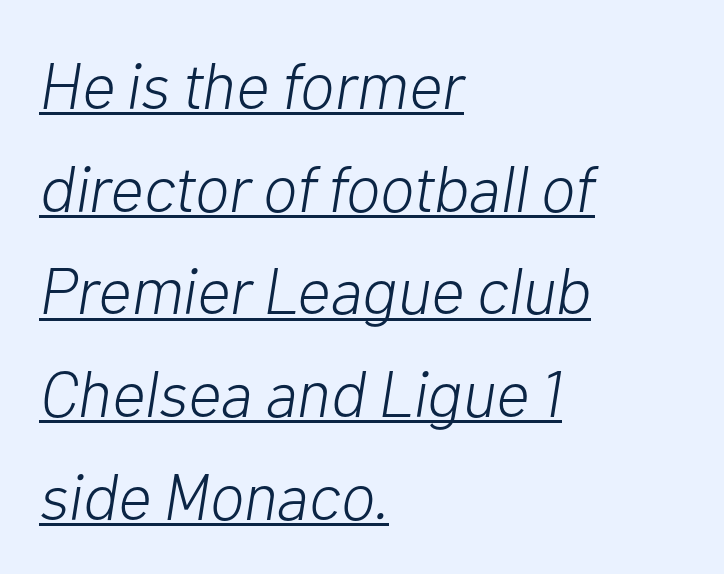
Q: Is the text bold? A: No.
Q: Is the text italic (slanted)? A: Yes, it leans right by about 10 degrees.
Q: Is the text underlined? A: Yes.
Q: How is the paragraph aligned? A: Left-aligned.
Q: Is the spacing between letters normal or unusually wide? A: Normal.
Q: Is the spacing between lines tight, normal or loose? A: Normal.
Q: Width (condensed, normal, or wide)? A: Normal.
Q: Stroke contrast? A: Low.
Q: x-height? A: Medium.
Q: Monospaced? A: No.
